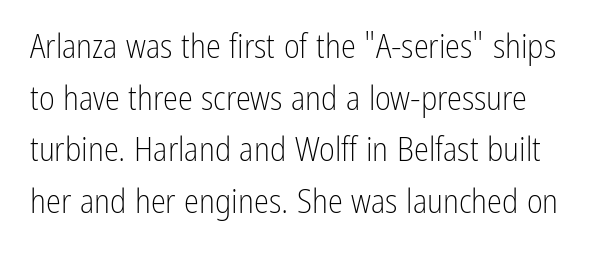
Q: Is the text bold? A: No.
Q: Is the text italic (slanted)? A: No, it is upright.
Q: Is the typeface a serif or a sans-serif typeface? A: Sans-serif.
Q: Is the text underlined? A: No.
Q: Is the spacing between letters normal or unusually wide? A: Normal.
Q: Is the spacing between lines tight, normal or loose? A: Normal.
Q: Width (condensed, normal, or wide)? A: Condensed.
Q: Stroke contrast? A: Low.
Q: x-height? A: Medium.
Q: Monospaced? A: No.
